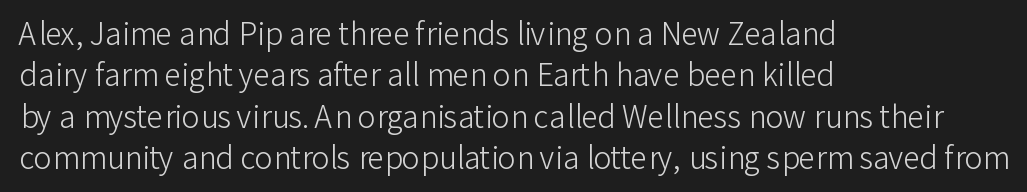
This rendering employs a face without finishing strokes, i.e., a sans-serif. Anything drawn beneath the words? Only blank space. Which margin do the lines hug? The left one — the right edge is uneven. This sample keeps an unexceptional amount of space between lines. Do the characters align in a grid? No, the font is proportional.
